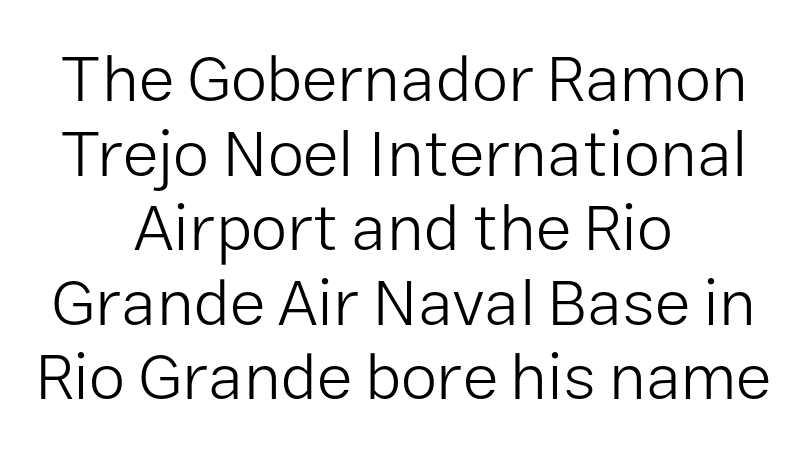
A typesetter would call this proportional, since set widths differ per character. Font category for this specimen: sans-serif. Alignment: centered. Unlike italic type, these characters show no tilt at all.
